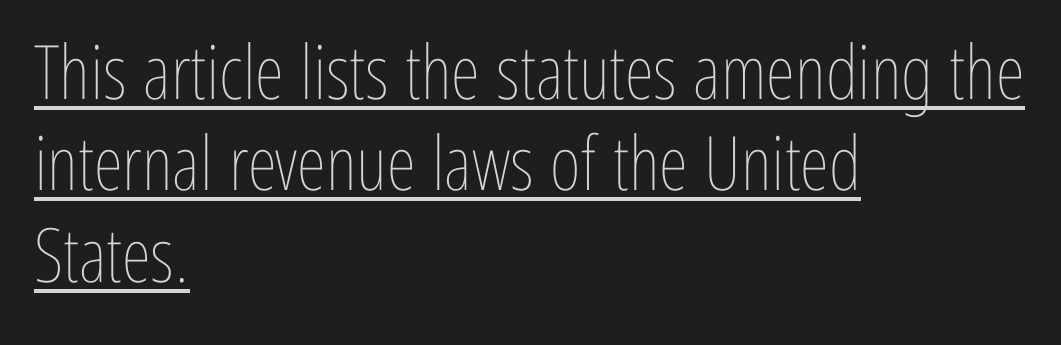
Q: Is the text bold? A: No.
Q: Is the text italic (slanted)? A: No, it is upright.
Q: Is the text underlined? A: Yes.
Q: How is the paragraph aligned? A: Left-aligned.
Q: Is the spacing between letters normal or unusually wide? A: Normal.
Q: Width (condensed, normal, or wide)? A: Condensed.
Q: Stroke contrast? A: Low.
Q: x-height? A: Medium.
Q: Monospaced? A: No.
